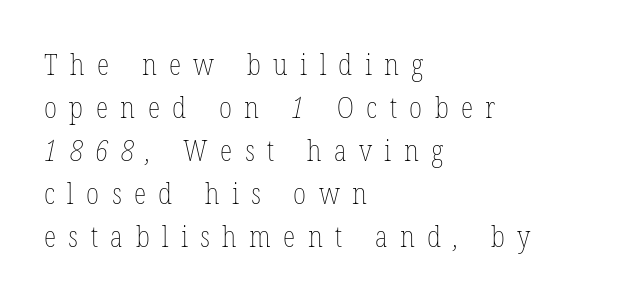
{"bold": "no", "weight": "thin", "width": "condensed", "stroke_contrast": "low", "x_height": "medium", "monospaced": "no", "underline": "no", "align": "left", "line_spacing": "normal", "line_spacing_ratio": 1.48, "letter_spacing": "wide", "letter_spacing_em": 0.43, "glyph_px": 29}
